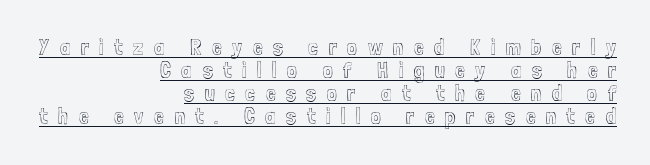
The sample's only ornament is a line tracing under the words. Interline gaps are noticeably narrow in this sample. Line endings align vertically; line beginnings do not. In terms of posture, this sample is upright. Loose tracking; the words dissolve into strings of separated letters.
